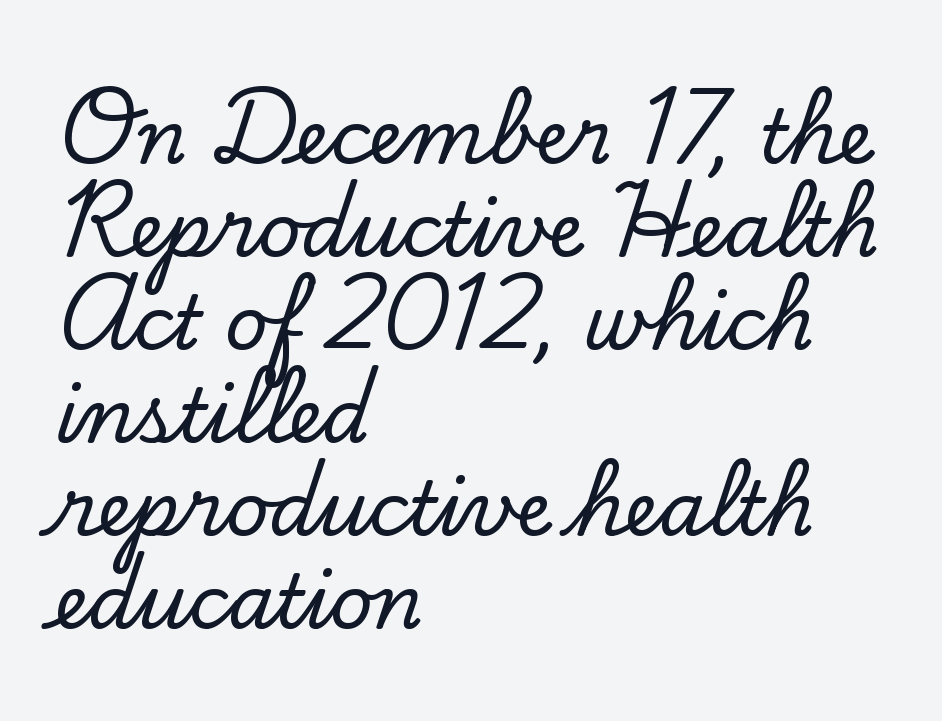
{"serif": "yes", "width": "normal", "stroke_contrast": "low", "x_height": "small", "monospaced": "no", "underline": "no", "align": "left", "line_spacing_ratio": 1.24, "letter_spacing": "normal", "letter_spacing_em": 0.0, "glyph_px": 75}
